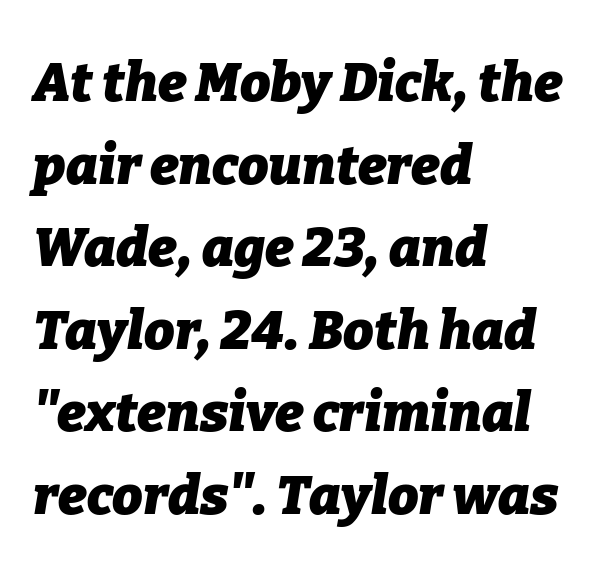
Q: Is the text bold? A: Yes.
Q: Is the text italic (slanted)? A: Yes, it leans right by about 9 degrees.
Q: Is the text underlined? A: No.
Q: How is the paragraph aligned? A: Left-aligned.
Q: Is the spacing between letters normal or unusually wide? A: Normal.
Q: Is the spacing between lines tight, normal or loose? A: Normal.
Q: Width (condensed, normal, or wide)? A: Normal.
Q: Stroke contrast? A: Low.
Q: x-height? A: Medium.
Q: Monospaced? A: No.
